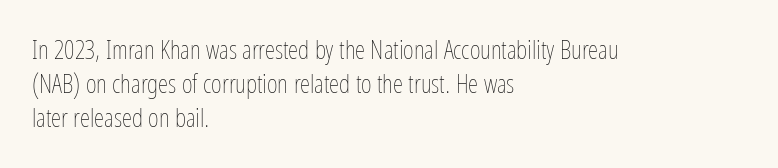
{"italic": "no", "bold": "no", "underline": "no", "align": "left", "line_spacing": "normal", "line_spacing_ratio": 1.3, "letter_spacing": "normal", "letter_spacing_em": 0.0, "glyph_px": 26}
